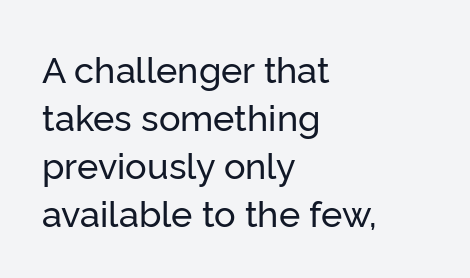
The image shows 36 px sans-serif type, upright; set left-aligned, normal line spacing (1.33x), normal letter spacing, not underlined; low stroke contrast and a medium x-height.
